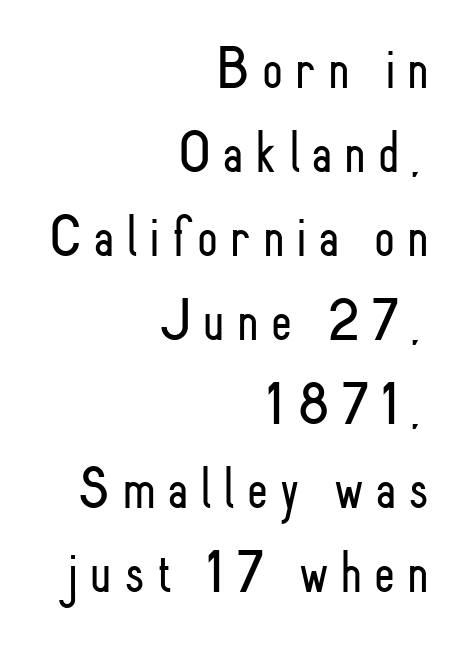
{"serif": "no", "italic": "no", "bold": "no", "weight": "light", "width": "condensed", "stroke_contrast": "low", "x_height": "small", "monospaced": "no", "underline": "no", "align": "right", "line_spacing": "normal", "line_spacing_ratio": 1.4, "letter_spacing": "wide", "letter_spacing_em": 0.2, "glyph_px": 60}
